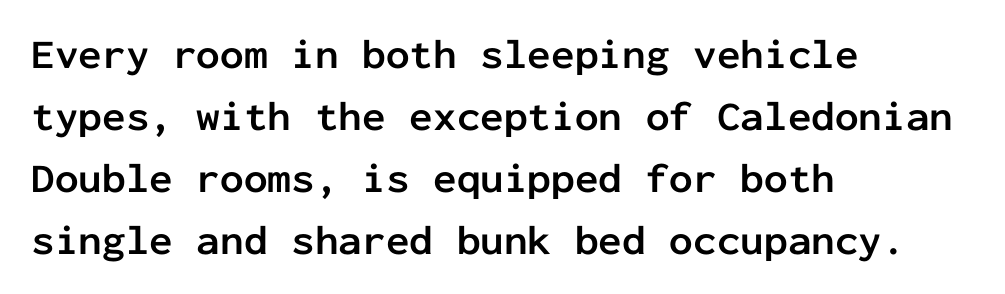
The letters stand upright; this is a roman face. The typesetter chose a ragged-right arrangement here. The gaps between neighbouring characters are ordinary and unremarkable. Normally led — the rows are evenly, conventionally spaced. The strip under each line holds only bare page.
